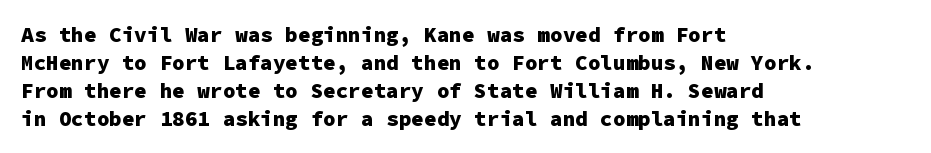
{"italic": "no", "bold": "yes", "underline": "no", "align": "left", "line_spacing": "normal", "line_spacing_ratio": 1.33, "letter_spacing": "normal", "letter_spacing_em": 0.0, "glyph_px": 21}
